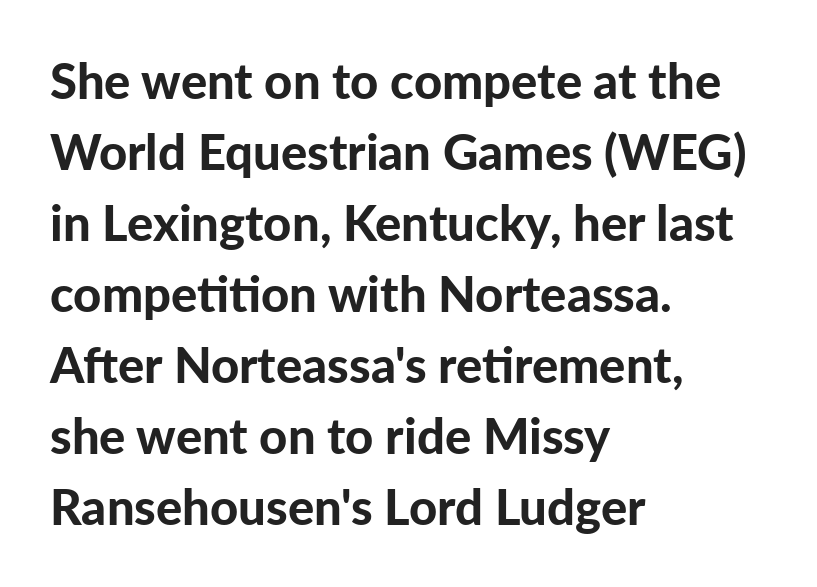
The baseline area is clear. Successive baselines arrive at the customary interval. How heavy is the stroke? Heavy — this is a bold. Is this a fixed-width face? No — the glyphs have proportional, varying widths.
